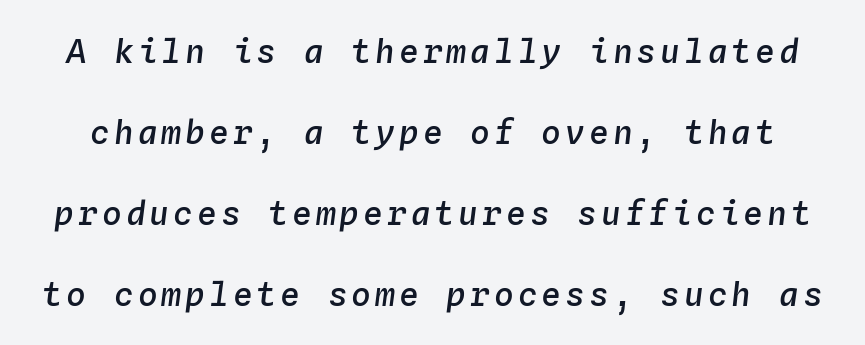
Posture: slanted. Stems and bowls a touch heavier than normal — semibold. You could count columns in this text — the font is strictly monospaced. In terms of leading, this rendering errs on the spacious side. Letters rest on an invisible, unmarked baseline.
